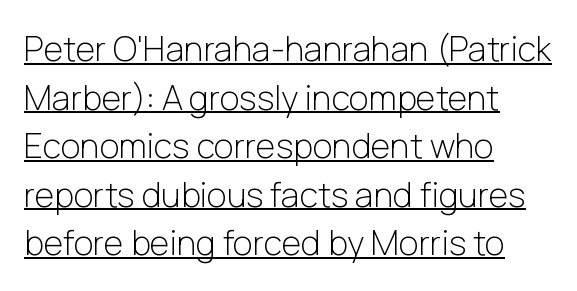
{"serif": "no", "italic": "no", "bold": "no", "weight": "light", "width": "normal", "stroke_contrast": "low", "x_height": "medium", "monospaced": "no", "underline": "yes", "align": "left", "line_spacing": "normal", "line_spacing_ratio": 1.43, "letter_spacing": "normal", "letter_spacing_em": 0.0, "glyph_px": 34}
